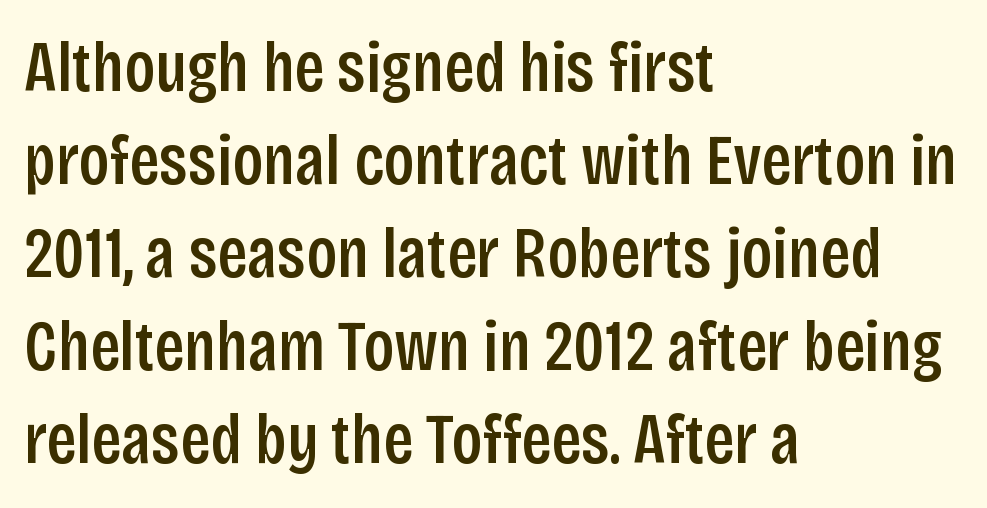
{"serif": "no", "italic": "no", "bold": "semi", "weight": "semibold", "width": "condensed", "stroke_contrast": "low", "x_height": "large", "monospaced": "no", "underline": "no", "align": "left", "line_spacing": "normal", "line_spacing_ratio": 1.31, "letter_spacing": "normal", "letter_spacing_em": 0.0, "glyph_px": 71}
